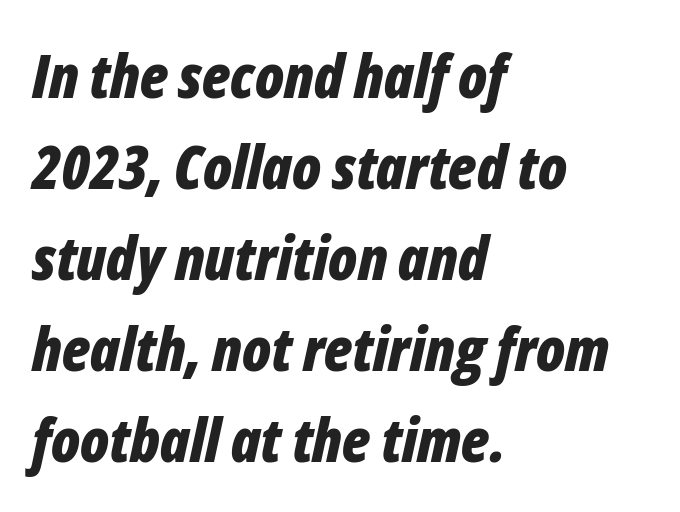
This rendering uses left alignment, leaving the right contour irregular. A typesetter would call this zero additional tracking. In terms of weight, the rendering is a true, heavy bold. A normal amount of white space separates one row of letters from the next.
